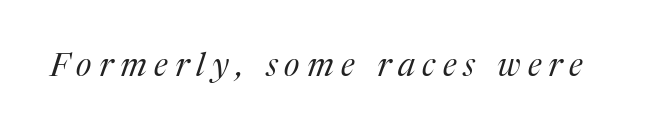
The image shows 33 px regular-weight serif type, italic (leaning right); set unusually wide letter spacing (+0.22 em), not underlined; medium stroke contrast and a medium x-height.
